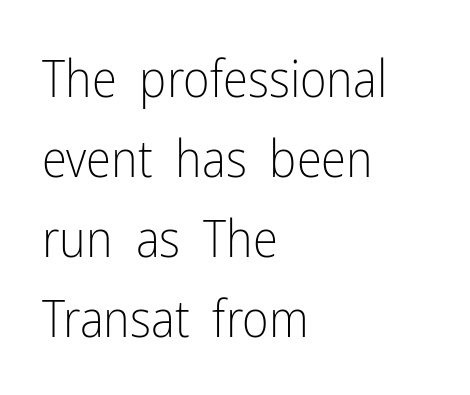
Q: Is the text bold? A: No.
Q: Is the text italic (slanted)? A: No, it is upright.
Q: Is the typeface a serif or a sans-serif typeface? A: Sans-serif.
Q: Is the text underlined? A: No.
Q: How is the paragraph aligned? A: Left-aligned.
Q: Is the spacing between letters normal or unusually wide? A: Normal.
Q: Is the spacing between lines tight, normal or loose? A: Normal.
Q: Width (condensed, normal, or wide)? A: Condensed.
Q: Stroke contrast? A: Low.
Q: x-height? A: Medium.
Q: Monospaced? A: No.
